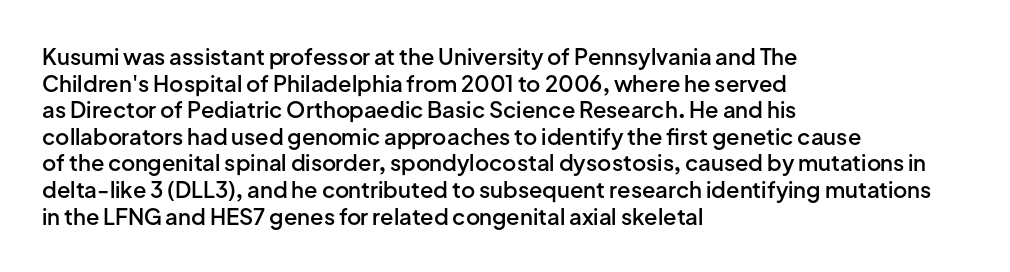
No word sits above an underline. The setting favours the left margin, as ordinary paragraphs usually do. This is the in-between weight designers call semibold or demi. This is the regular roman posture of the typeface. Observe the ordinary spacing: letters are neighbours, not strangers.
